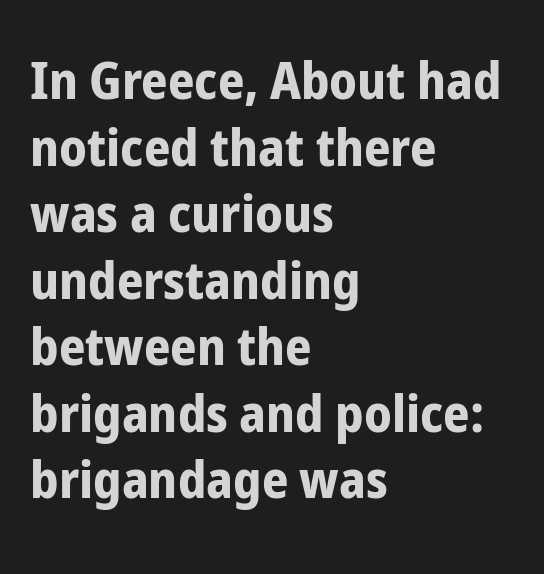
In terms of leading, this rendering sits right in the middle. Each letter keeps its own natural width here, so spacing adapts to shape. Plain, unruled lines of type. The lettering holds an erect, upright posture throughout. Thick stems and heavy bowls — unmistakably bold. Nope, no serifs anywhere on these letters.
